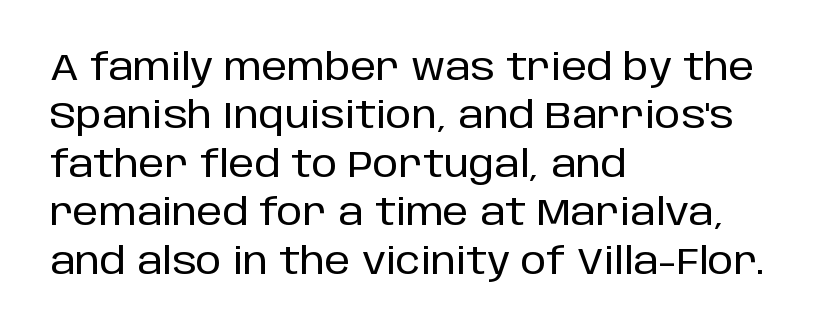
{"serif": "no", "italic": "no", "width": "normal", "stroke_contrast": "low", "x_height": "large", "monospaced": "no", "underline": "no", "align": "left", "line_spacing": "normal", "line_spacing_ratio": 1.31, "letter_spacing": "normal", "letter_spacing_em": 0.0, "glyph_px": 37}
